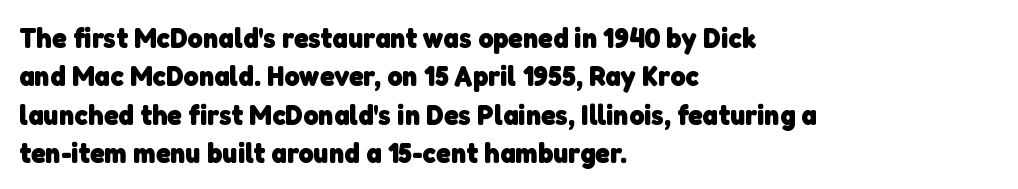
The image shows 29 px heavy sans-serif type; set left-aligned, normal line spacing (1.32x), normal letter spacing, not underlined; low stroke contrast and a medium x-height.
